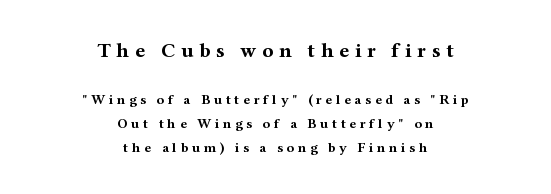
Q: Is the text bold? A: Yes.
Q: Is the text italic (slanted)? A: No, it is upright.
Q: Is the text underlined? A: No.
Q: How is the paragraph aligned? A: Centered.
Q: Is the spacing between letters normal or unusually wide? A: Unusually wide.
Q: Which block of text is set in a larger size, the first (top) or the second (bottom)? A: The first (top) one.
